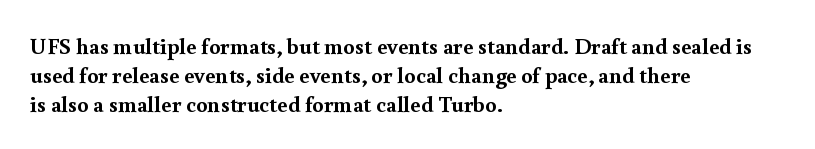
The typography opts for an upright posture over an oblique one. What weight is shown? A full bold with thick strokes. How would I describe the line gaps? Plain and ordinary. Each line starts at the same left margin while the right side varies.
